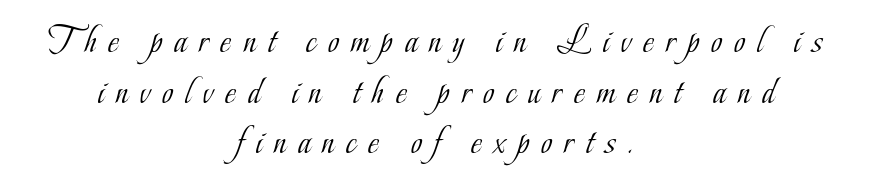
Q: Is the text bold? A: No.
Q: Is the text italic (slanted)? A: Yes.
Q: Is the typeface a serif or a sans-serif typeface? A: Serif.
Q: Is the text underlined? A: No.
Q: How is the paragraph aligned? A: Centered.
Q: Is the spacing between letters normal or unusually wide? A: Unusually wide.
Q: Is the spacing between lines tight, normal or loose? A: Normal.
Q: Width (condensed, normal, or wide)? A: Condensed.
Q: Stroke contrast? A: Low.
Q: x-height? A: Small.
Q: Monospaced? A: No.
